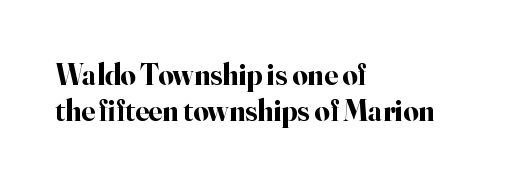
{"serif": "yes", "italic": "no", "bold": "yes", "weight": "bold", "width": "normal", "stroke_contrast": "high", "x_height": "small", "monospaced": "no", "underline": "no", "align": "left", "line_spacing_ratio": 1.2, "letter_spacing": "normal", "letter_spacing_em": 0.0, "glyph_px": 30}
